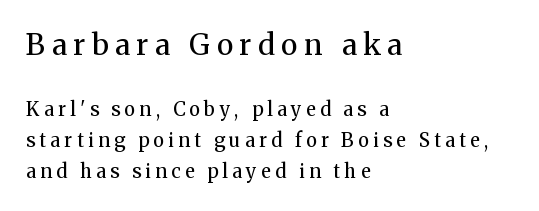
The image shows 29 px regular-weight serif type, upright; set left-aligned, normal line spacing (1.64x), unusually wide letter spacing (+0.23 em), not underlined; the first (top) block is 1.53x larger; medium stroke contrast and a medium x-height.
